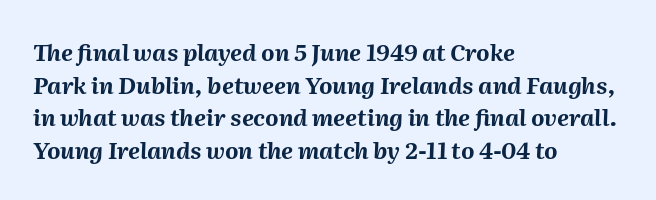
A normal amount of white space separates one row of letters from the next. This rendering features lettering with no underline. Every row of glyphs begins at an identical x-position on the left. It's the slanting kind of type.
